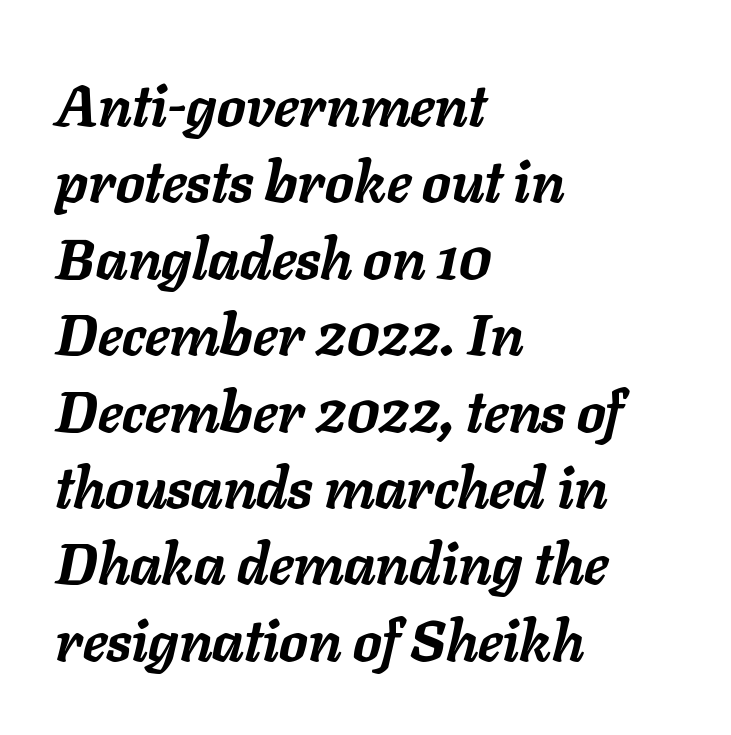
Q: Is the text bold? A: Yes.
Q: Is the text italic (slanted)? A: Yes, it leans right by about 11 degrees.
Q: Is the text underlined? A: No.
Q: How is the paragraph aligned? A: Left-aligned.
Q: Is the spacing between letters normal or unusually wide? A: Normal.
Q: Is the spacing between lines tight, normal or loose? A: Normal.
Q: Width (condensed, normal, or wide)? A: Normal.
Q: Stroke contrast? A: Low.
Q: x-height? A: Medium.
Q: Monospaced? A: No.
